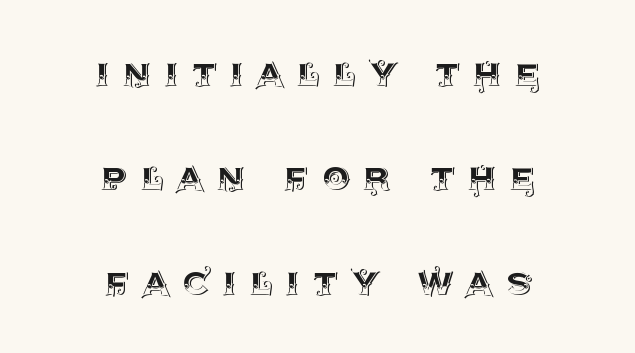
Where is the straight margin? There isn't one; the lines are centered. It's the straight-up-and-down kind of type. You could only call the tracking loose — the letters float apart. Is this a fixed-width face? No — the glyphs have proportional, varying widths. One glance says open: line gaps are wider than usual. Plain, unruled lines of type.
